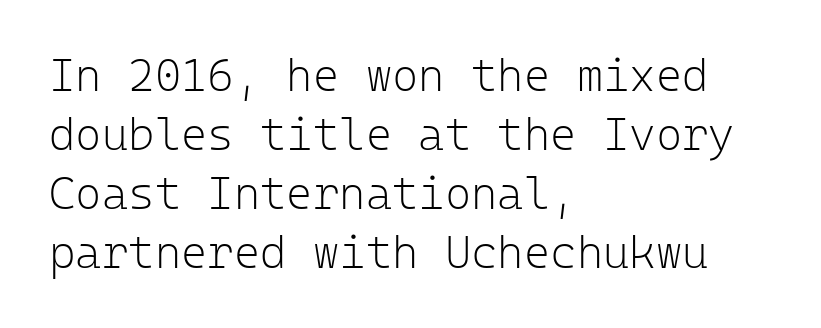
{"serif": "no", "italic": "no", "bold": "no", "weight": "light", "width": "normal", "stroke_contrast": "low", "x_height": "medium", "monospaced": "yes", "underline": "no", "align": "left", "line_spacing": "normal", "line_spacing_ratio": 1.31, "letter_spacing": "normal", "letter_spacing_em": 0.0, "glyph_px": 45}
